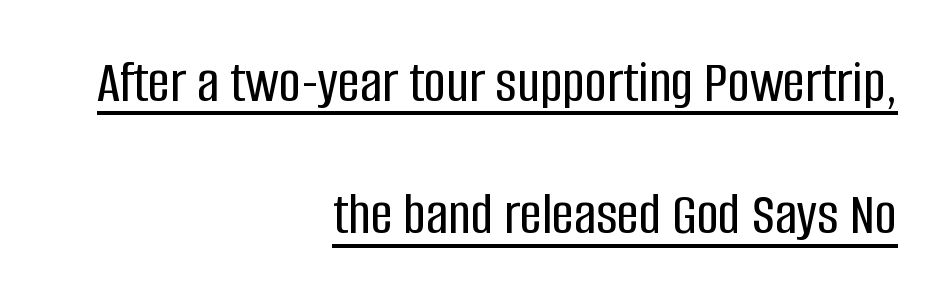
Every row of glyphs terminates at an identical x-position on the right. These lines are rendered in a variable-pitch font. You can tell it's not italic because the verticals are truly vertical. A continuous stroke trails under the words, as in a hyperlink. The type family on display is of the sans-serif kind. The line texture is even and compact thanks to regular tracking.
